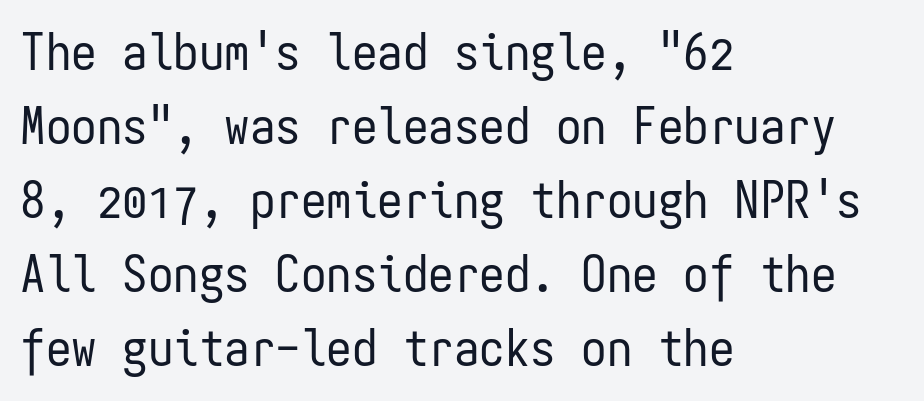
{"serif": "no", "italic": "no", "bold": "no", "weight": "regular", "width": "condensed", "stroke_contrast": "low", "x_height": "medium", "monospaced": "yes", "underline": "no", "align": "left", "line_spacing": "normal", "line_spacing_ratio": 1.45, "letter_spacing": "normal", "letter_spacing_em": 0.0, "glyph_px": 51}
